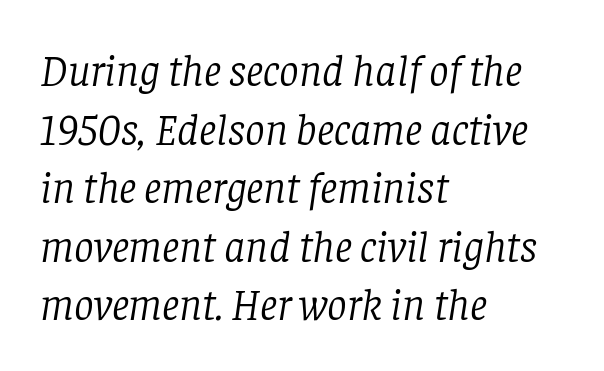
The image shows 44 px light serif type, italic (leaning right); set left-aligned, normal line spacing (1.33x), normal letter spacing, not underlined; low stroke contrast and a large x-height.
